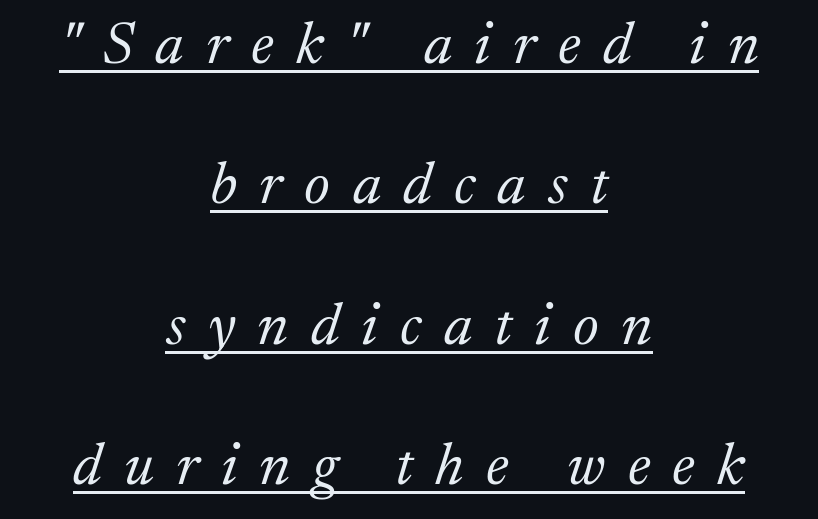
You could only call the tracking loose — the letters float apart. Spacing verdict: proportional, widths tailored to each character. The rag falls on both sides of this text block equally. Ink coverage per letter is moderate at most. Yep, those are serifs on the letters.
